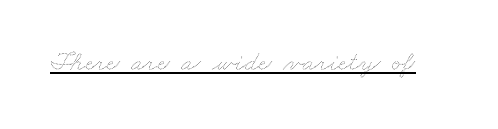
{"bold": "no", "weight": "thin", "width": "wide", "stroke_contrast": "medium", "x_height": "small", "monospaced": "no", "underline": "yes", "letter_spacing": "normal", "letter_spacing_em": 0.0, "glyph_px": 28}
